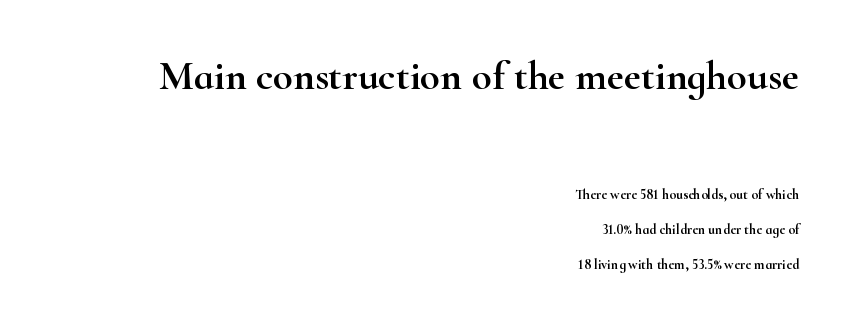
{"serif": "yes", "italic": "no", "width": "wide", "stroke_contrast": "high", "x_height": "small", "monospaced": "no", "underline": "no", "align": "right", "line_spacing": "loose", "line_spacing_ratio": 2.5, "letter_spacing": "normal", "letter_spacing_em": 0.0, "larger_block": "first", "size_ratio": 2.93, "glyph_px": 41}
